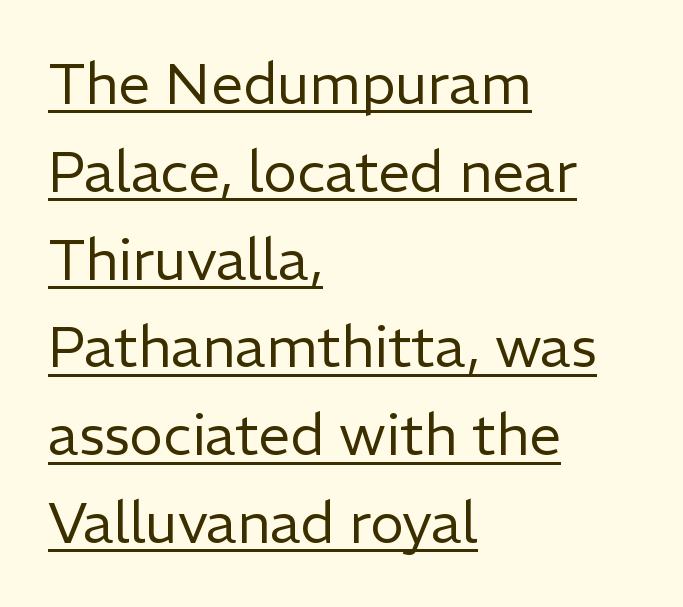
Horizontal alignment here is leftward, the default for most running prose. These lines are rendered in a variable-pitch font. These lines sit exactly where default settings would place them. The font sits on the lighter half of the weight spectrum, regular included. The typesetter has applied underlining to the passage shown. The letters stand upright; this is a roman face.
